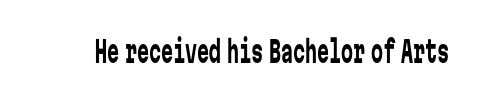
{"serif": "no", "italic": "no", "bold": "no", "weight": "regular", "width": "condensed", "stroke_contrast": "low", "x_height": "medium", "monospaced": "yes", "underline": "no", "letter_spacing": "normal", "letter_spacing_em": 0.0, "glyph_px": 30}
